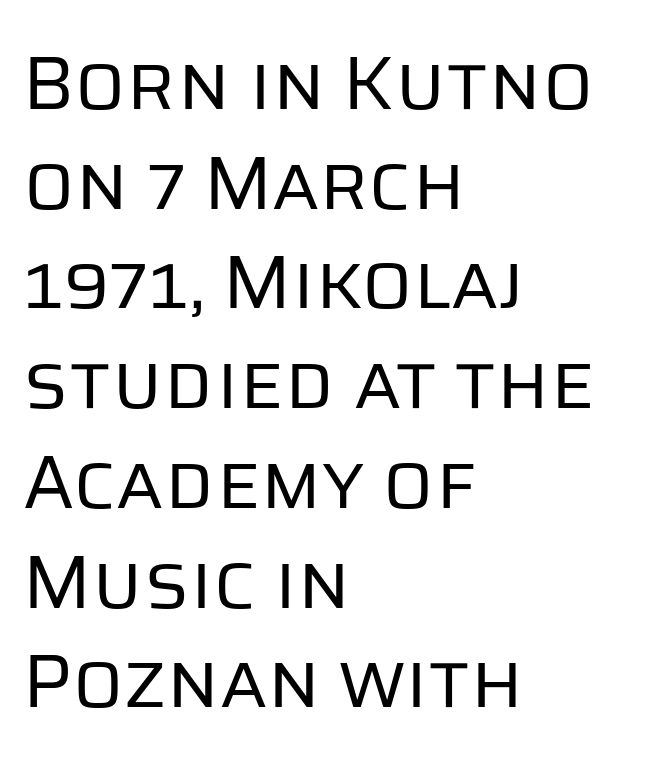
{"serif": "no", "italic": "no", "bold": "no", "weight": "regular", "width": "normal", "stroke_contrast": "low", "x_height": "large", "monospaced": "no", "underline": "no", "align": "left", "line_spacing": "normal", "line_spacing_ratio": 1.33, "letter_spacing": "normal", "letter_spacing_em": 0.0, "glyph_px": 75}
